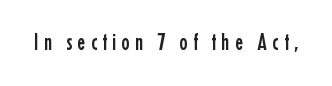
Q: Is the text italic (slanted)? A: No, it is upright.
Q: Is the text underlined? A: No.
Q: Is the spacing between letters normal or unusually wide? A: Unusually wide.
